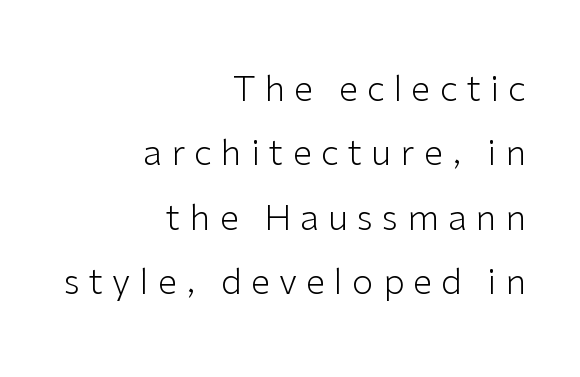
Quick note: underline off. The passage shown is typeset with a sans-serif family. Character widths vary here, with narrow letters taking less room than wide ones. The text block is weighted toward the right margin, trailing off unevenly leftward. The typeface has the unassuming heft of standard copy or less. Look at the tracking — it's clearly loosened, letters drifting apart.
